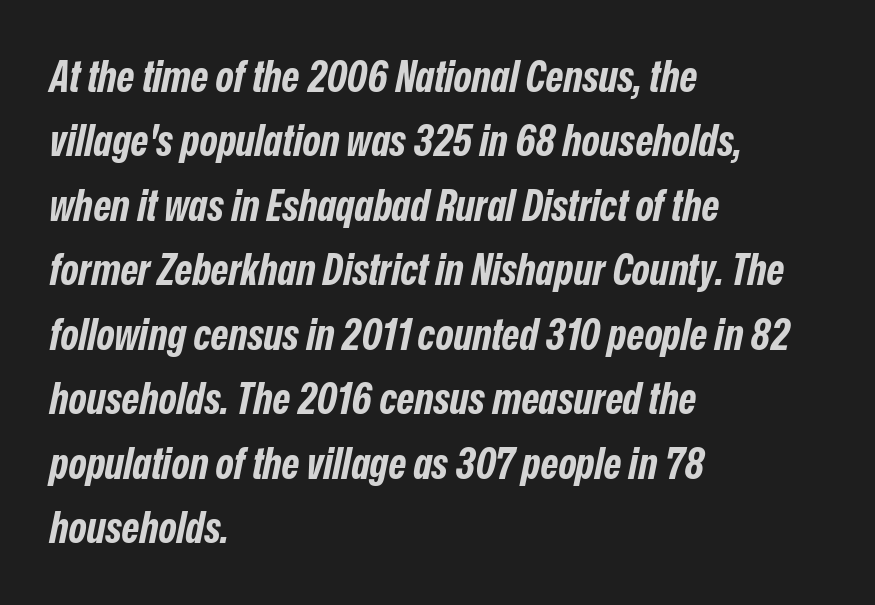
The image shows 43 px bold, condensed type, italic (leaning right); set left-aligned, normal line spacing (1.5x), normal letter spacing, not underlined; low stroke contrast and a medium x-height.
